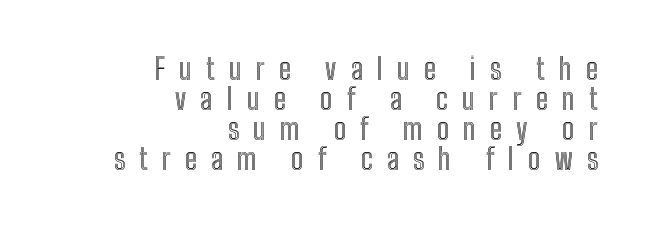
One-word summary of the alignment: right. The strip under each line holds only bare page. This is the regular roman posture of the typeface. Glyph-to-glyph distance is far greater than everyday printed text. What's the leading like? Squeezed, with rows nearly overlapping.
